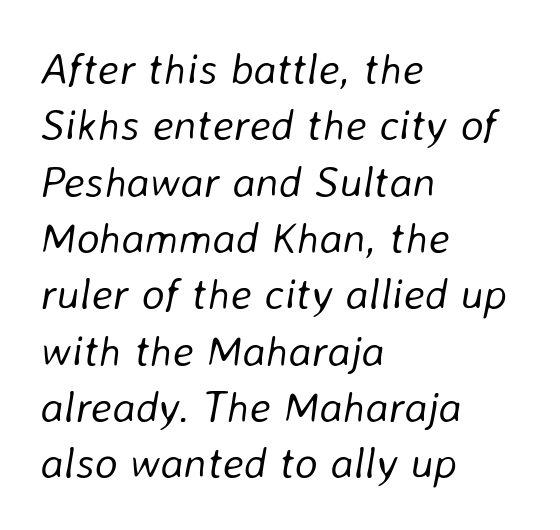
Q: Is the text bold? A: No.
Q: Is the text italic (slanted)? A: Yes, it leans right by about 8 degrees.
Q: Is the text underlined? A: No.
Q: How is the paragraph aligned? A: Left-aligned.
Q: Is the spacing between letters normal or unusually wide? A: Normal.
Q: Is the spacing between lines tight, normal or loose? A: Normal.
Q: Width (condensed, normal, or wide)? A: Normal.
Q: Stroke contrast? A: Low.
Q: x-height? A: Medium.
Q: Monospaced? A: No.
